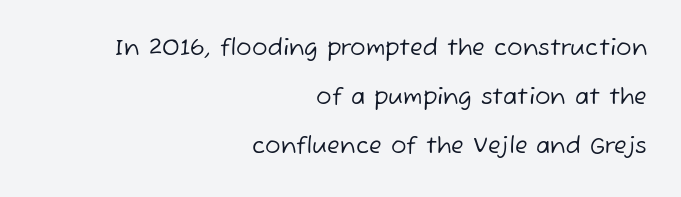
What's the leading like? Stretched, with rows far apart. The compositor pushed each line to the right boundary. Students, note that the glyphs here touch the page at normal intervals. Check the space under the baseline: it is left empty. The strokes carry an ordinary text weight at most.
